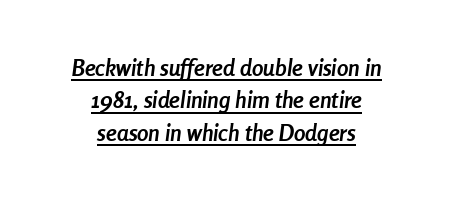
{"italic": "yes", "lean": "right", "slant_degrees": 8, "bold": "yes", "underline": "yes", "align": "center", "line_spacing": "normal", "line_spacing_ratio": 1.41, "letter_spacing": "normal", "letter_spacing_em": 0.0, "glyph_px": 23}
